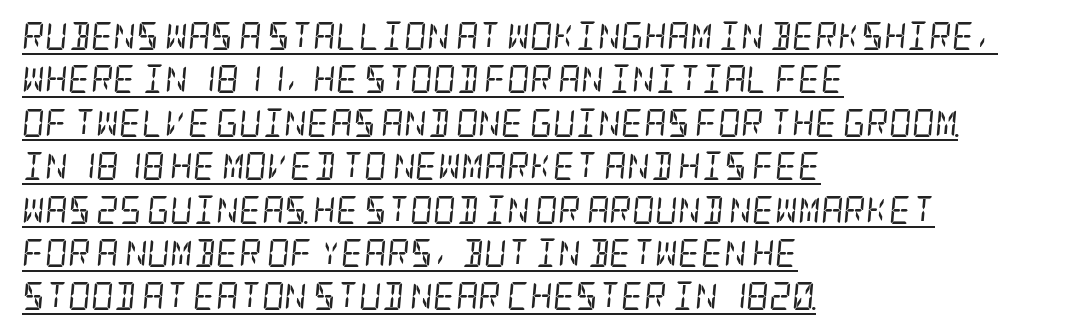
These lines are set flush left with a ragged right edge. The axis of the letterforms is tilted away from vertical. A serif font was chosen for this passage. The glyphs are accompanied by a horizontal stroke just below them. Weight: not bold — regular or lighter.
